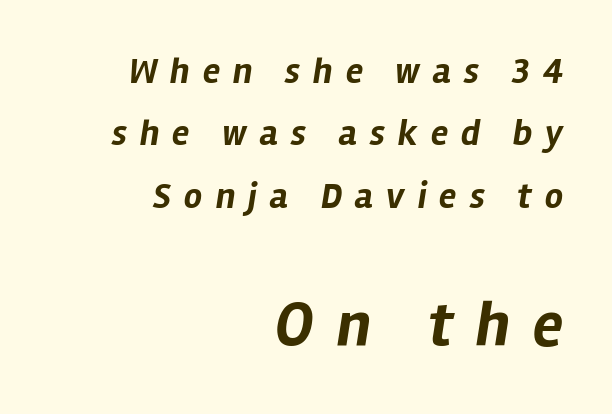
Q: Is the text bold? A: Yes.
Q: Is the text italic (slanted)? A: Yes, it leans right by about 12 degrees.
Q: Is the text underlined? A: No.
Q: How is the paragraph aligned? A: Right-aligned.
Q: Is the spacing between letters normal or unusually wide? A: Unusually wide.
Q: Which block of text is set in a larger size, the first (top) or the second (bottom)? A: The second (bottom) one.
Q: Width (condensed, normal, or wide)? A: Normal.
Q: Stroke contrast? A: Low.
Q: x-height? A: Medium.
Q: Monospaced? A: No.
